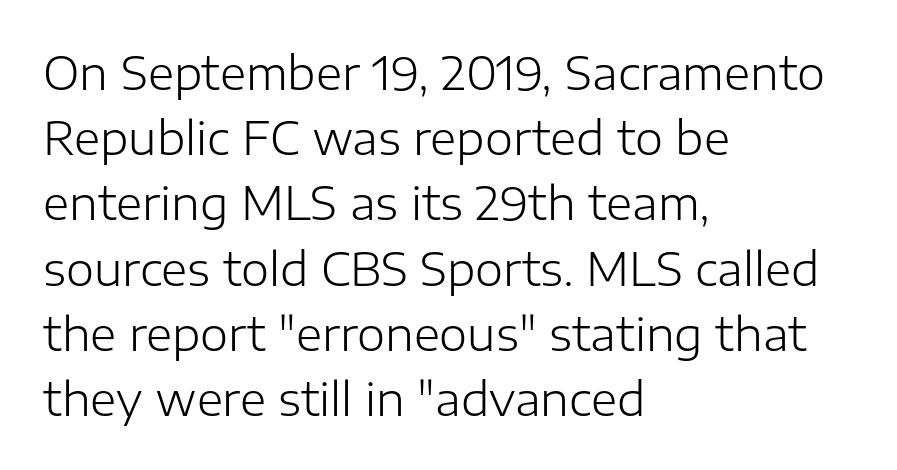
Q: Is the text bold? A: No.
Q: Is the text italic (slanted)? A: No, it is upright.
Q: Is the typeface a serif or a sans-serif typeface? A: Sans-serif.
Q: Is the text underlined? A: No.
Q: How is the paragraph aligned? A: Left-aligned.
Q: Is the spacing between letters normal or unusually wide? A: Normal.
Q: Is the spacing between lines tight, normal or loose? A: Normal.
Q: Width (condensed, normal, or wide)? A: Normal.
Q: Stroke contrast? A: Low.
Q: x-height? A: Medium.
Q: Monospaced? A: No.
